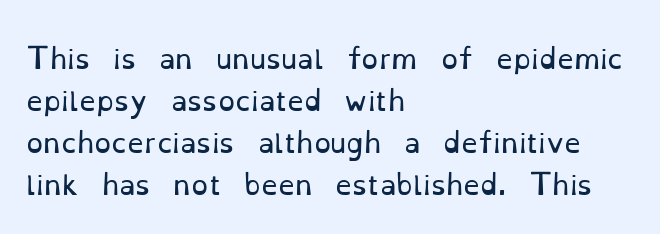
Q: Is the text bold? A: No.
Q: Is the text italic (slanted)? A: No, it is upright.
Q: Is the text underlined? A: No.
Q: How is the paragraph aligned? A: Left-aligned.
Q: Is the spacing between letters normal or unusually wide? A: Normal.
Q: Is the spacing between lines tight, normal or loose? A: Normal.
